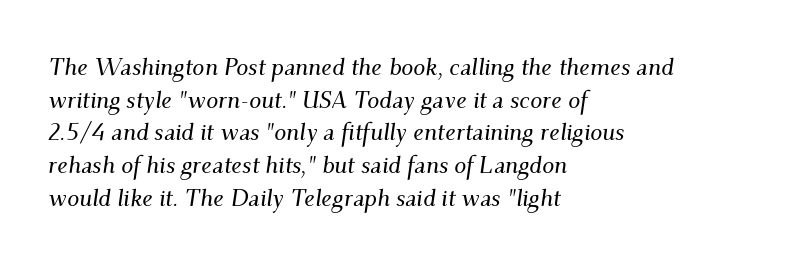
{"italic": "yes", "lean": "right", "slant_degrees": 9, "underline": "no", "align": "left", "line_spacing": "normal", "line_spacing_ratio": 1.36, "letter_spacing": "normal", "letter_spacing_em": 0.0, "glyph_px": 24}
